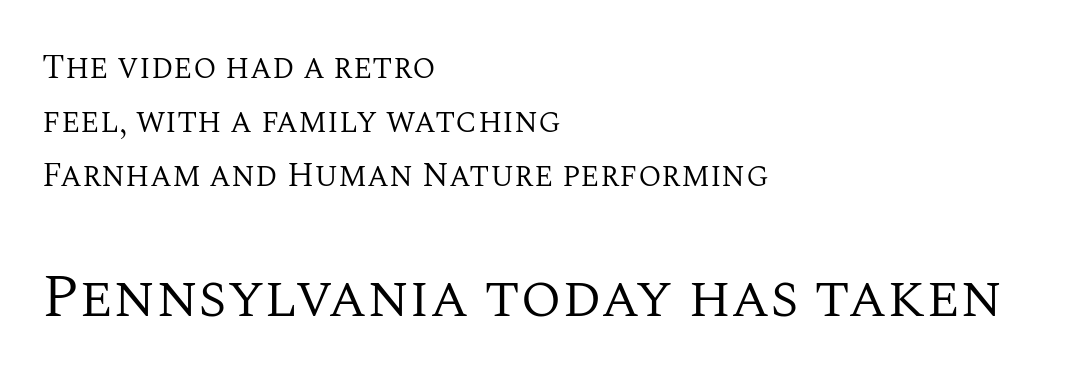
Q: Is the text bold? A: No.
Q: Is the text italic (slanted)? A: No, it is upright.
Q: Is the typeface a serif or a sans-serif typeface? A: Serif.
Q: Is the text underlined? A: No.
Q: How is the paragraph aligned? A: Left-aligned.
Q: Is the spacing between letters normal or unusually wide? A: Normal.
Q: Is the spacing between lines tight, normal or loose? A: Normal.
Q: Which block of text is set in a larger size, the first (top) or the second (bottom)? A: The second (bottom) one.
Q: Width (condensed, normal, or wide)? A: Normal.
Q: Stroke contrast? A: Medium.
Q: x-height? A: Large.
Q: Monospaced? A: No.
